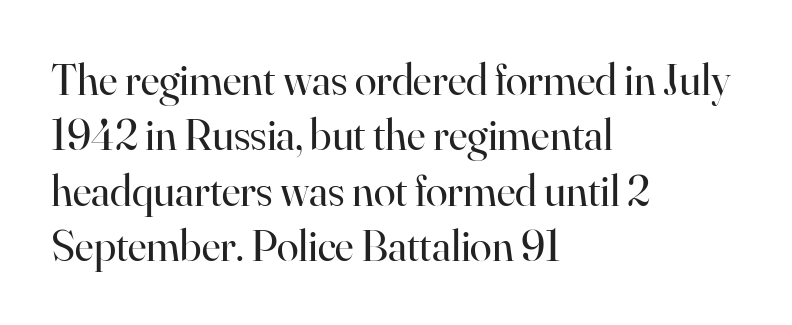
{"serif": "yes", "italic": "no", "bold": "no", "weight": "regular", "width": "normal", "stroke_contrast": "high", "x_height": "small", "monospaced": "no", "underline": "no", "align": "left", "line_spacing": "normal", "line_spacing_ratio": 1.26, "letter_spacing": "normal", "letter_spacing_em": 0.0, "glyph_px": 44}
